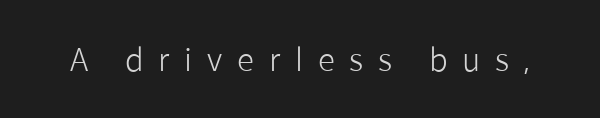
{"serif": "no", "italic": "no", "bold": "no", "weight": "light", "width": "normal", "stroke_contrast": "low", "x_height": "medium", "monospaced": "no", "underline": "no", "letter_spacing": "wide", "letter_spacing_em": 0.48, "glyph_px": 31}
